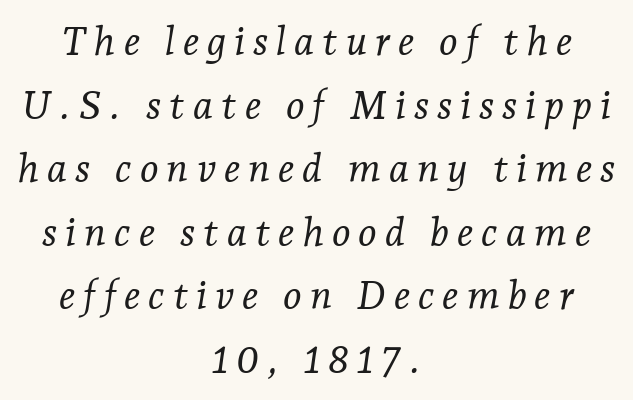
Character widths vary here, with narrow letters taking less room than wide ones. These lines are composed in type with serifs. Is the type heavy? It reads as light-to-regular instead. This is oblique type, the kind used for emphasis or titles. Tracking value appears strongly positive — letters spread wide. Quick note: interline space is typical.
